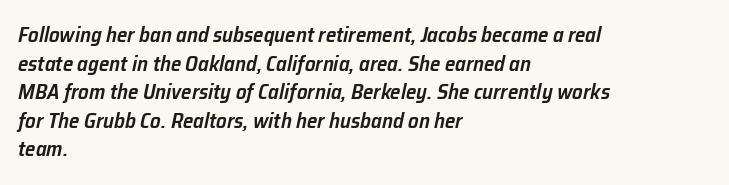
Spacing between characters is what you'd get straight out of the box. Left-aligned paragraph, ragged on the right. This rendering features lettering with no underline. The rows are spaced the way most documents space them.
